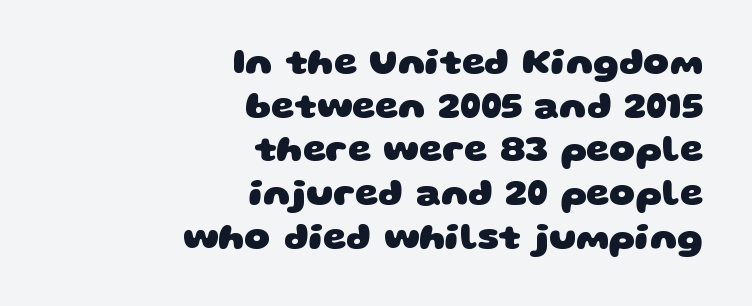
{"serif": "no", "bold": "yes", "weight": "heavy", "width": "wide", "stroke_contrast": "low", "x_height": "large", "monospaced": "no", "underline": "no", "align": "right", "line_spacing_ratio": 1.18, "letter_spacing": "normal", "letter_spacing_em": 0.0, "glyph_px": 37}
